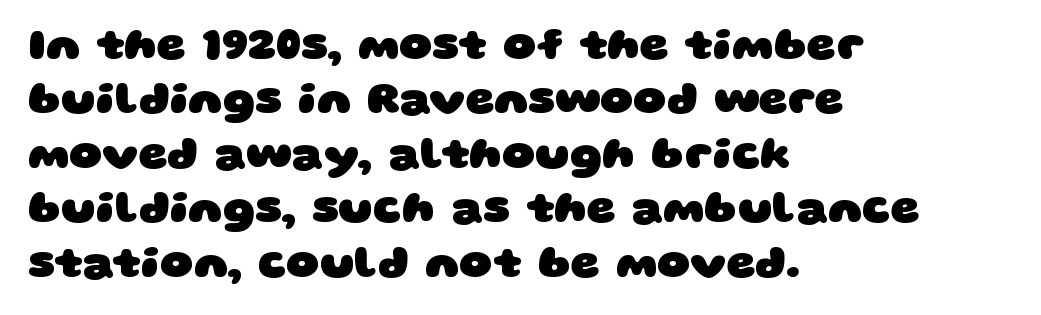
Default kerning and tracking; the words read as compact shapes. Typesetter's note: full bold, strokes at maximum text heaviness. The designer went with a sans here, leaving each stem footless. Looks like regular typesetting: each glyph gets only the width it needs.
